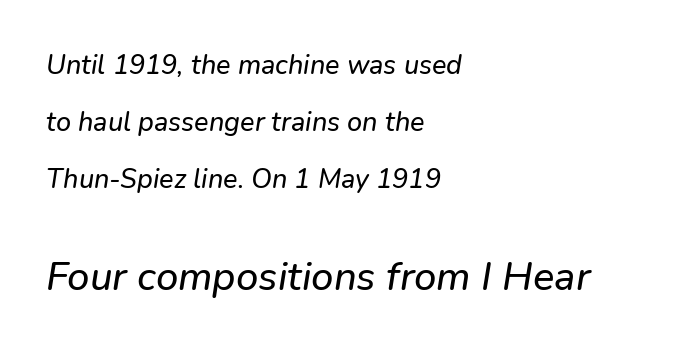
The more generous point size was reserved for the lower chunk. Summary of vertical rhythm: relaxed, with wide interline spacing. Note the varied advance widths — an 'i' is clearly narrower than an 'm'. The paragraph shown leans on its left margin. The typeface chosen for these lines omits serifs.
